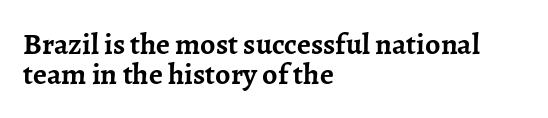
Q: Is the text bold? A: Yes.
Q: Is the text italic (slanted)? A: No, it is upright.
Q: Is the typeface a serif or a sans-serif typeface? A: Serif.
Q: Is the text underlined? A: No.
Q: How is the paragraph aligned? A: Left-aligned.
Q: Is the spacing between letters normal or unusually wide? A: Normal.
Q: Is the spacing between lines tight, normal or loose? A: Tight.
Q: Width (condensed, normal, or wide)? A: Normal.
Q: Stroke contrast? A: Low.
Q: x-height? A: Medium.
Q: Monospaced? A: No.
